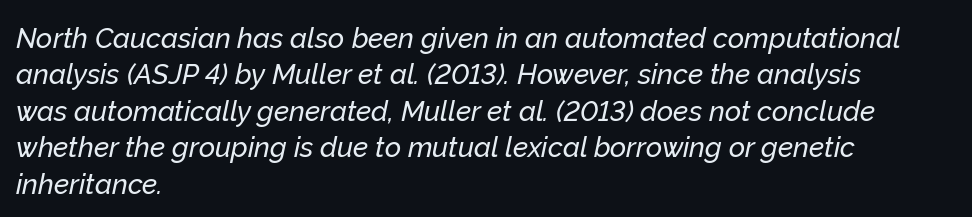
{"italic": "yes", "lean": "right", "slant_degrees": 12, "width": "normal", "stroke_contrast": "low", "x_height": "medium", "monospaced": "no", "underline": "no", "align": "left", "line_spacing": "normal", "line_spacing_ratio": 1.3, "letter_spacing": "normal", "letter_spacing_em": 0.0, "glyph_px": 28}
